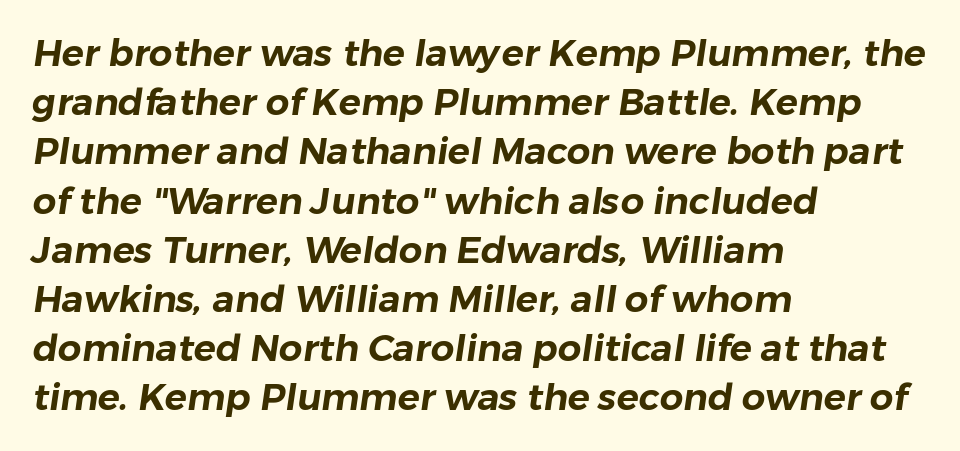
The typeface chosen for these lines omits serifs. The line-height multiplier appears to be the usual default. Letters rest on an invisible, unmarked baseline. Each word holds together tightly as a unit, with standard inter-letter gaps. These lines are set flush left with a ragged right edge.
